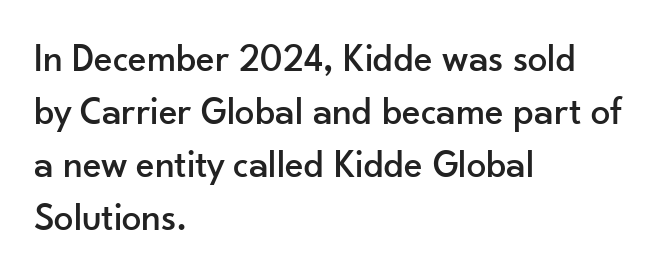
The image shows 39 px sans-serif type, upright; set left-aligned, normal line spacing (1.36x), normal letter spacing, not underlined; low stroke contrast and a small x-height.
